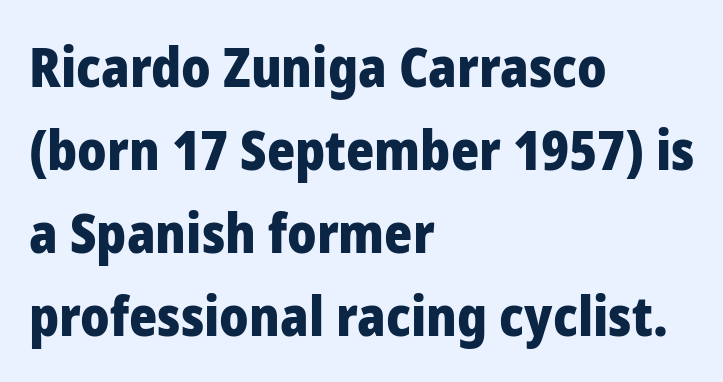
The letters stand upright; this is a roman face. Nope, no serifs anywhere on these letters. The passage shown is not underscored anywhere. The lines are quadded left. Tracking here is standard; glyphs follow each other at the usual distance. Do the characters align in a grid? No, the font is proportional.
